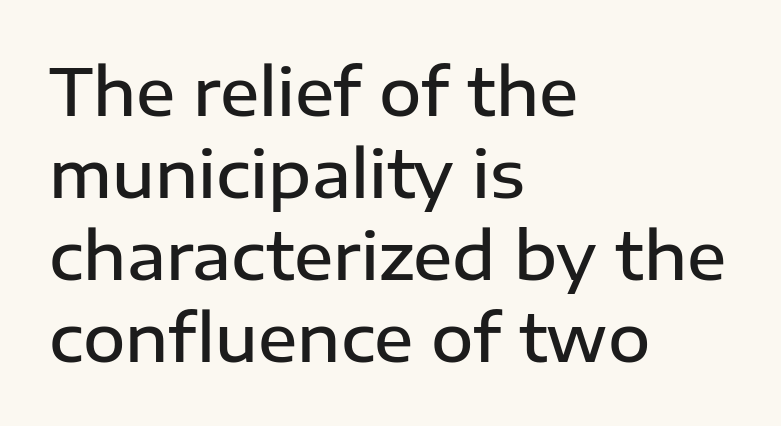
Posture: straight, roman, zero tilt. Font category for this specimen: sans-serif. In terms of leading, this rendering sits right in the middle. As a designer I'd log this as weight 600, semibold. The line texture is even and compact thanks to regular tracking. This sample has the flowing, uneven cadence of proportional lettering.
